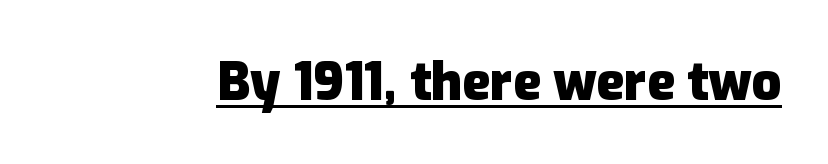
Spacing verdict: proportional, widths tailored to each character. Heavy, bold letterforms. The passage shown has conventional tracking throughout. The lettering stays uniformly vertical, giving the passage a roman look. In designer terms, the underline attribute is active on this setting.
